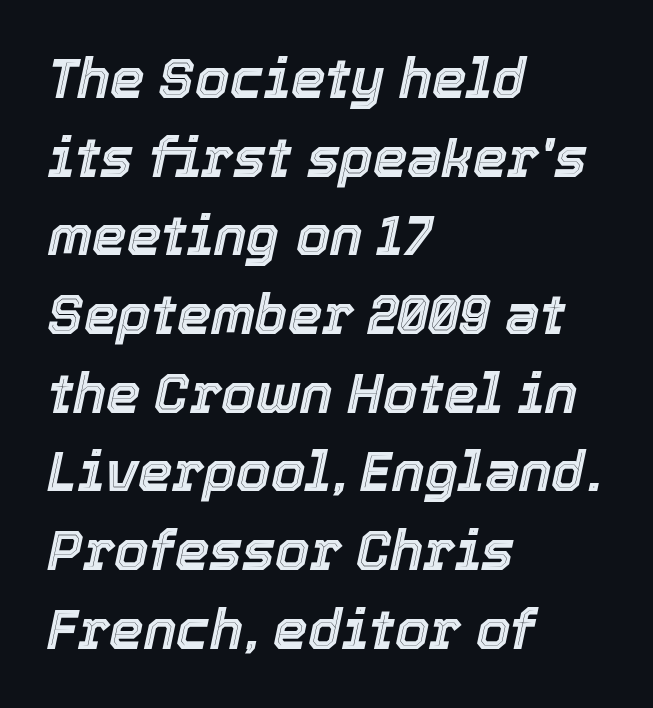
Q: Is the text italic (slanted)? A: Yes, it leans right by about 12 degrees.
Q: Is the text underlined? A: No.
Q: How is the paragraph aligned? A: Left-aligned.
Q: Is the spacing between letters normal or unusually wide? A: Normal.
Q: Is the spacing between lines tight, normal or loose? A: Normal.
Q: Width (condensed, normal, or wide)? A: Normal.
Q: x-height? A: Medium.
Q: Monospaced? A: No.
